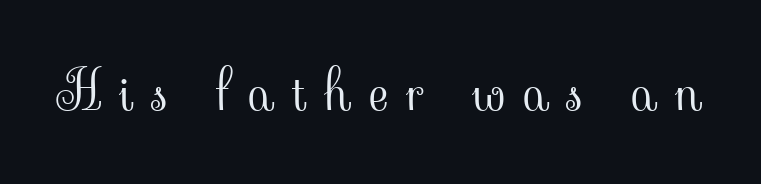
{"serif": "yes", "italic": "no", "bold": "no", "weight": "light", "width": "normal", "stroke_contrast": "low", "x_height": "small", "monospaced": "no", "underline": "no", "letter_spacing": "wide", "letter_spacing_em": 0.33, "glyph_px": 54}
